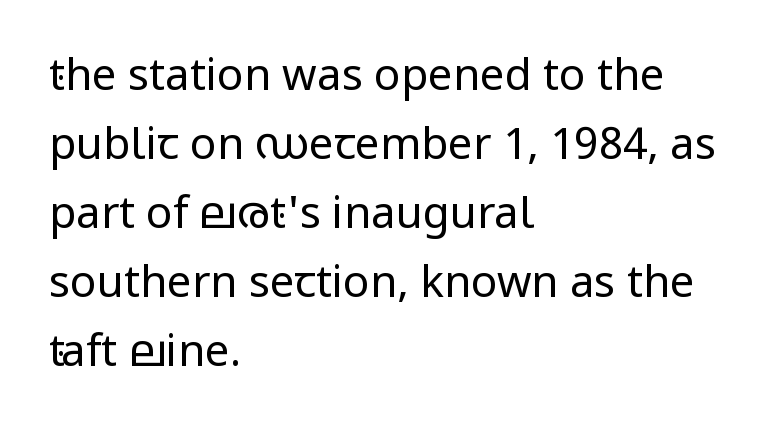
{"serif": "no", "italic": "no", "bold": "no", "weight": "regular", "width": "normal", "stroke_contrast": "low", "x_height": "medium", "monospaced": "no", "underline": "no", "align": "left", "line_spacing": "normal", "line_spacing_ratio": 1.57, "letter_spacing": "normal", "letter_spacing_em": 0.0, "glyph_px": 44}
